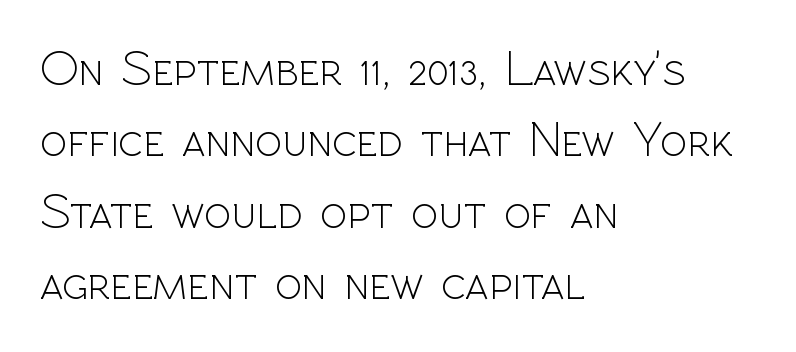
Q: Is the text bold? A: No.
Q: Is the text italic (slanted)? A: No, it is upright.
Q: Is the typeface a serif or a sans-serif typeface? A: Sans-serif.
Q: Is the text underlined? A: No.
Q: How is the paragraph aligned? A: Left-aligned.
Q: Is the spacing between letters normal or unusually wide? A: Normal.
Q: Is the spacing between lines tight, normal or loose? A: Normal.
Q: Width (condensed, normal, or wide)? A: Normal.
Q: x-height? A: Medium.
Q: Monospaced? A: No.
